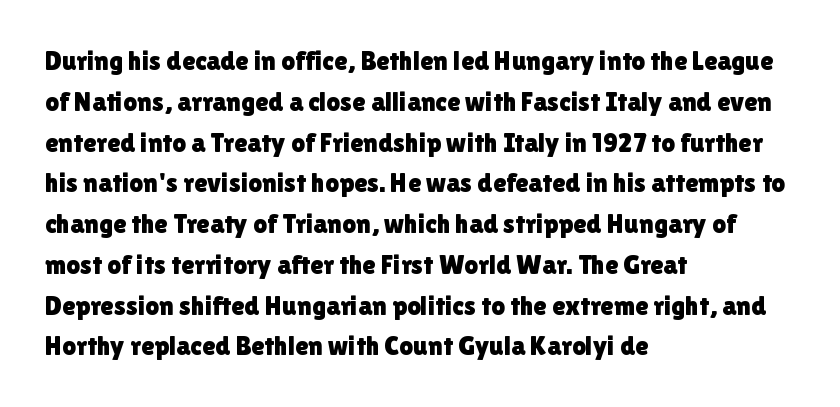
The typography opts for an upright posture over an oblique one. Descenders hang freely into open space. The rag falls on the right side of this text block. No extra tracking has been applied to these lines. Does the leading feel generous? No, just average.
